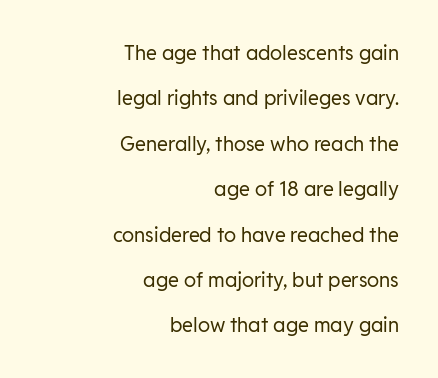
{"italic": "no", "bold": "no", "underline": "no", "align": "right", "line_spacing": "loose", "line_spacing_ratio": 2.27, "letter_spacing": "normal", "letter_spacing_em": 0.0, "glyph_px": 20}
